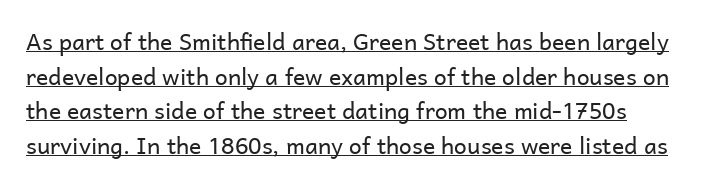
Every character sits straight up, as roman type does. Leading matches the norm, producing a regular column. Counters stay open thanks to moderate or lighter strokes. Check the space under the baseline: a stroke is drawn there.
